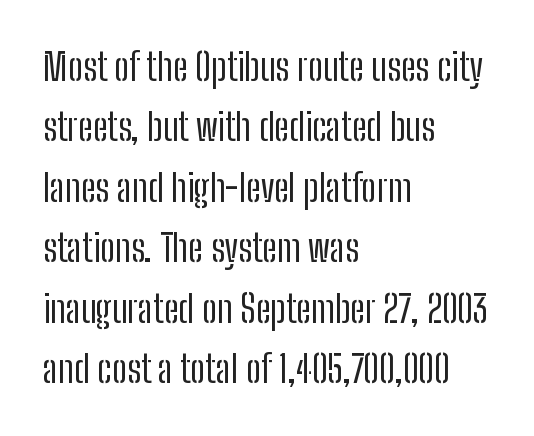
The image shows 38 px regular-weight, condensed sans-serif type, upright; set left-aligned, normal line spacing (1.59x), normal letter spacing, not underlined; low stroke contrast and a medium x-height.
